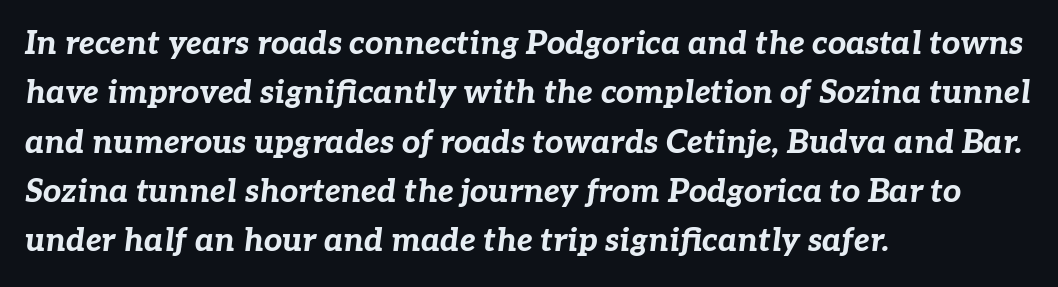
The paragraph has a hard left edge and a soft right edge. Leading matches the norm, producing a regular column. There is no visible air inserted between adjacent glyphs. Look at the stroke-to-counter ratio: heavy, a bold.
